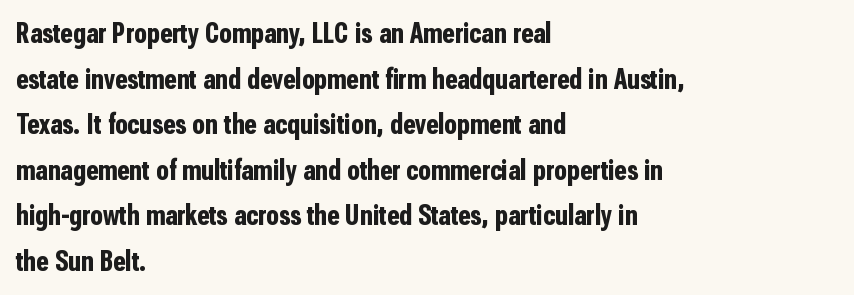
{"serif": "no", "italic": "no", "bold": "yes", "weight": "bold", "width": "condensed", "stroke_contrast": "low", "x_height": "medium", "monospaced": "no", "underline": "no", "align": "left", "line_spacing": "normal", "line_spacing_ratio": 1.57, "letter_spacing": "normal", "letter_spacing_em": 0.0, "glyph_px": 29}
